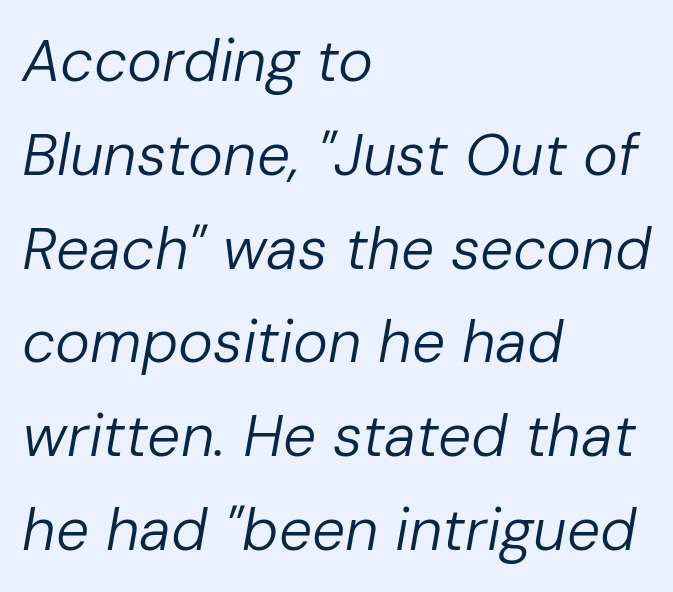
Q: Is the text bold? A: No.
Q: Is the text italic (slanted)? A: Yes, it leans right by about 10 degrees.
Q: Is the text underlined? A: No.
Q: How is the paragraph aligned? A: Left-aligned.
Q: Is the spacing between letters normal or unusually wide? A: Normal.
Q: Is the spacing between lines tight, normal or loose? A: Normal.
Q: Width (condensed, normal, or wide)? A: Normal.
Q: Stroke contrast? A: Low.
Q: x-height? A: Medium.
Q: Monospaced? A: No.
